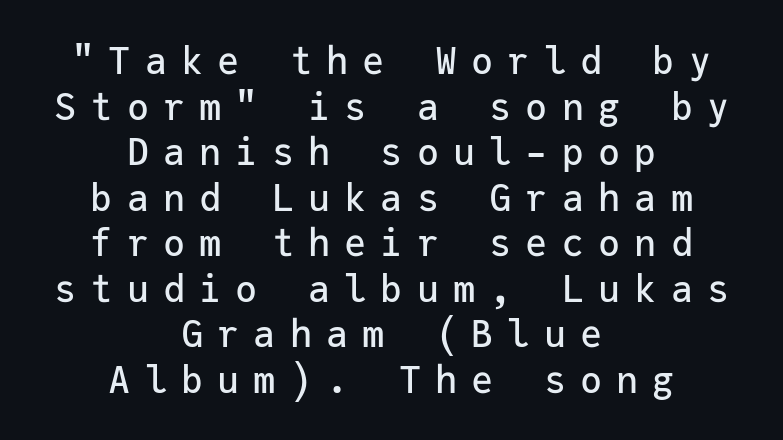
Q: Is the text italic (slanted)? A: No, it is upright.
Q: Is the typeface a serif or a sans-serif typeface? A: Sans-serif.
Q: Is the text underlined? A: No.
Q: How is the paragraph aligned? A: Centered.
Q: Is the spacing between letters normal or unusually wide? A: Unusually wide.
Q: Width (condensed, normal, or wide)? A: Normal.
Q: Stroke contrast? A: Low.
Q: x-height? A: Medium.
Q: Monospaced? A: Yes.
